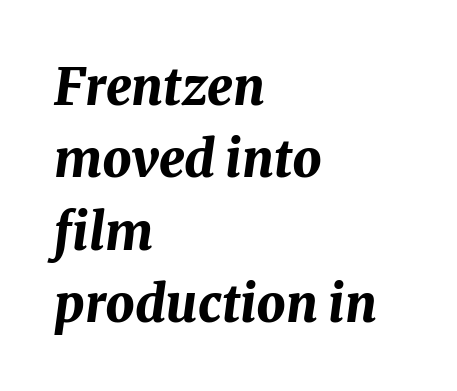
The image shows 51 px bold type, italic (leaning right); set left-aligned, normal line spacing (1.42x), normal letter spacing, not underlined; medium stroke contrast and a medium x-height.
